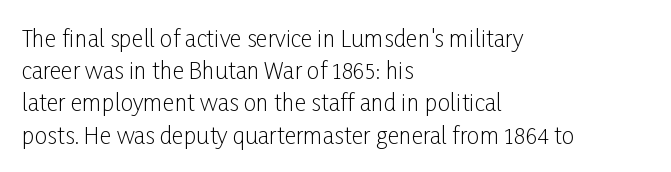
The image shows 23 px text type, upright; set left-aligned, normal line spacing (1.4x), normal letter spacing, not underlined.
